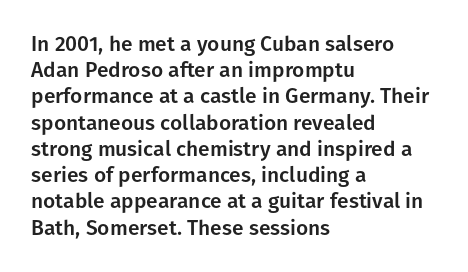
The image shows 21 px text type, upright; set left-aligned, normal line spacing (1.25x), normal letter spacing, not underlined.
